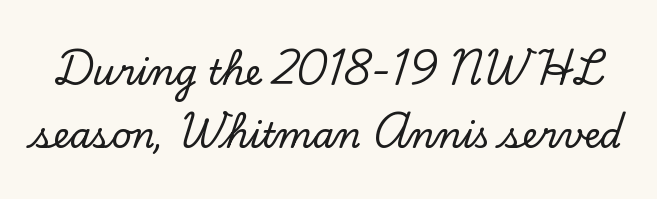
Q: Is the text italic (slanted)? A: Yes.
Q: Is the typeface a serif or a sans-serif typeface? A: Serif.
Q: Is the text underlined? A: No.
Q: Is the spacing between letters normal or unusually wide? A: Normal.
Q: Width (condensed, normal, or wide)? A: Normal.
Q: Stroke contrast? A: Low.
Q: x-height? A: Small.
Q: Monospaced? A: No.
